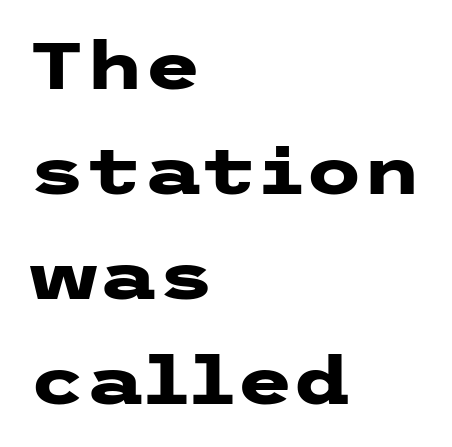
{"serif": "no", "italic": "no", "bold": "yes", "weight": "heavy", "width": "wide", "stroke_contrast": "low", "x_height": "medium", "underline": "no", "align": "left", "line_spacing": "normal", "line_spacing_ratio": 1.59, "letter_spacing": "normal", "letter_spacing_em": 0.0, "glyph_px": 66}
